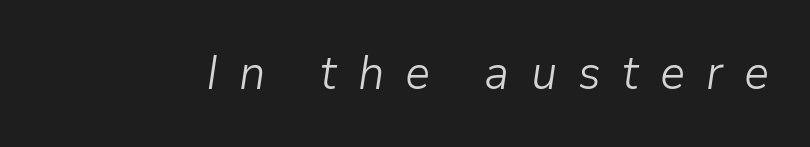
The image shows 47 px light type, italic (leaning right); set unusually wide letter spacing (+0.45 em), not underlined; low stroke contrast and a medium x-height.
